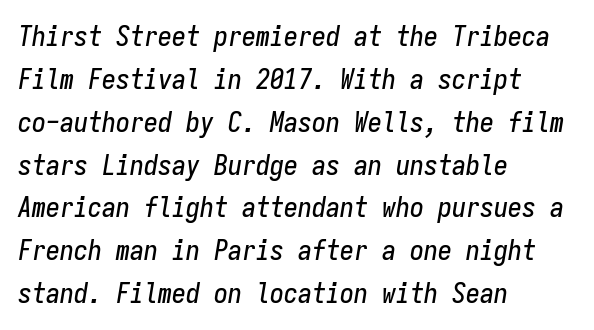
Q: Is the text italic (slanted)? A: Yes, it leans right by about 9 degrees.
Q: Is the text underlined? A: No.
Q: How is the paragraph aligned? A: Left-aligned.
Q: Is the spacing between letters normal or unusually wide? A: Normal.
Q: Is the spacing between lines tight, normal or loose? A: Normal.
Q: Width (condensed, normal, or wide)? A: Condensed.
Q: Stroke contrast? A: Low.
Q: x-height? A: Medium.
Q: Monospaced? A: Yes.
